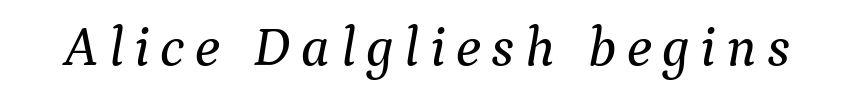
The passage shown is typed in a proportional face where columns would drift. In terms of posture, this sample is oblique. The designer went with a serif here, giving each stem small feet. Lines of text with bare space underneath.
